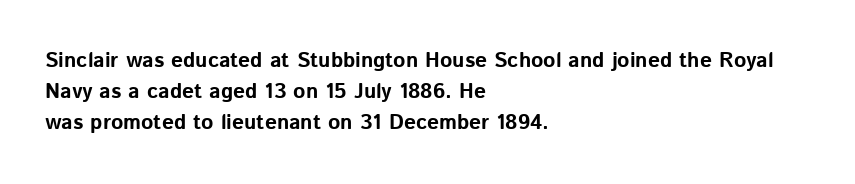
The image shows 21 px bold type, upright; set left-aligned, normal line spacing (1.47x), normal letter spacing, not underlined.
